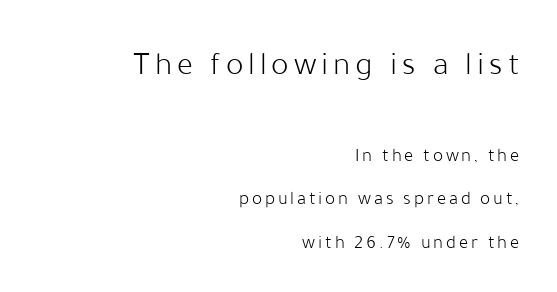
The image shows 33 px light sans-serif type, upright; set right-aligned, loose line spacing (2.29x), not underlined; the first (top) block is 1.74x larger; low stroke contrast and a medium x-height.
